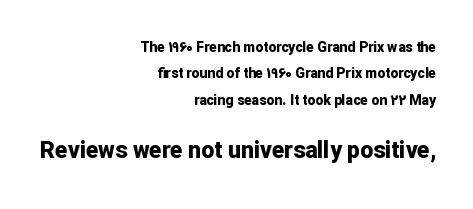
The image shows 23 px bold type, upright; set right-aligned, line spacing 1.88x, normal letter spacing, not underlined; the second (bottom) block is 1.64x larger.
